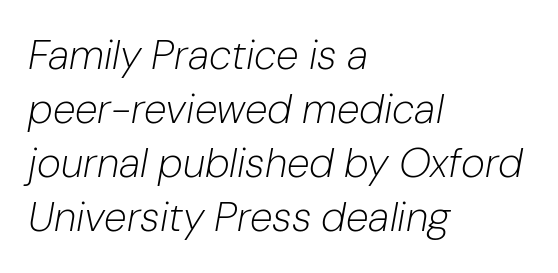
The image shows 41 px light type, italic (leaning right); set left-aligned, normal line spacing (1.32x), normal letter spacing, not underlined; low stroke contrast and a medium x-height.
